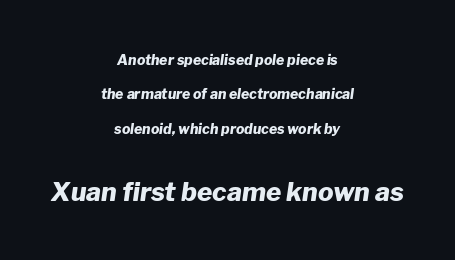
Letters rest on an invisible, unmarked baseline. Does the copy run flush right? No — it is centered line by line. Weight: bold. The face used here has a pronounced slope to its letters.
